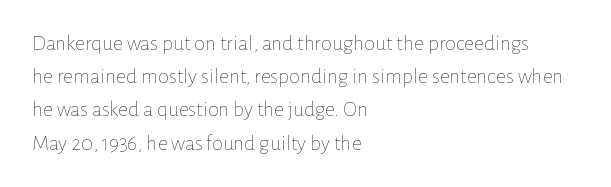
Tall strokes in this sample are plumb rather than angled. Weight: regular or lighter. Tracking value appears to be zero — textbook default spacing. The passage shown stacks its lines at a standard gap. The lines in this sample share a left origin and differ only in where they stop. Anything drawn beneath the words? Only blank space.
